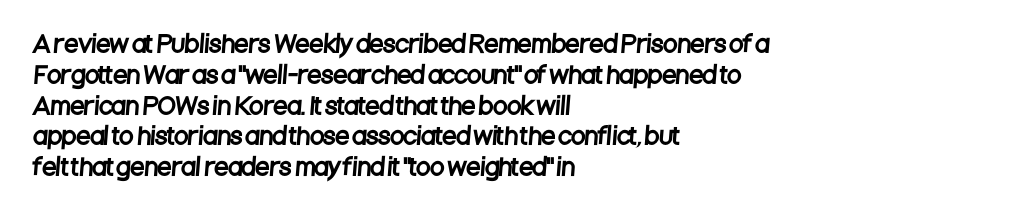
Spacing between characters is what you'd get straight out of the box. Evenly set lines give the paragraph a standard silhouette. Clear beneath every line of the passage. These lines are set flush left with a ragged right edge.
